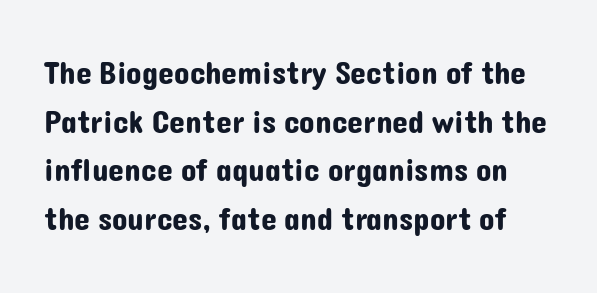
This block has exactly the height ordinary leading produces. Caption: standard tracking, unaltered. I'd call this a sans setting — the letters go barefoot. Quick note: underline off. Do the characters align in a grid? No, the font is proportional. The type sits square on the baseline with zero lean.
